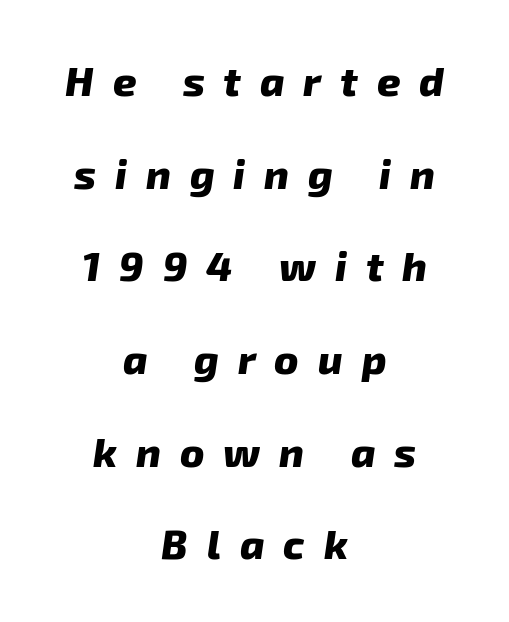
The image shows 41 px heavy sans-serif type; set centered, loose line spacing (2.26x), unusually wide letter spacing (+0.46 em), not underlined; low stroke contrast and a medium x-height.
